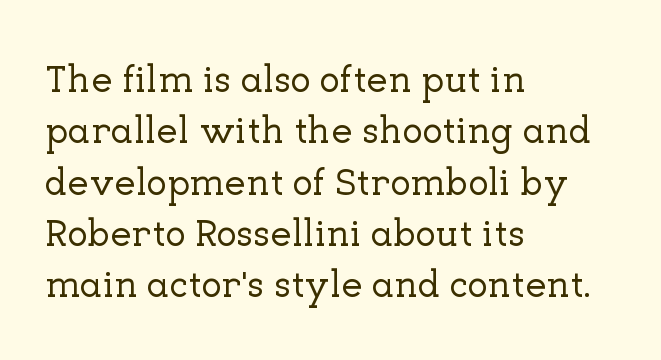
{"serif": "yes", "italic": "no", "width": "normal", "stroke_contrast": "low", "x_height": "medium", "monospaced": "no", "underline": "no", "align": "left", "line_spacing": "normal", "line_spacing_ratio": 1.35, "letter_spacing": "normal", "letter_spacing_em": 0.0, "glyph_px": 38}
